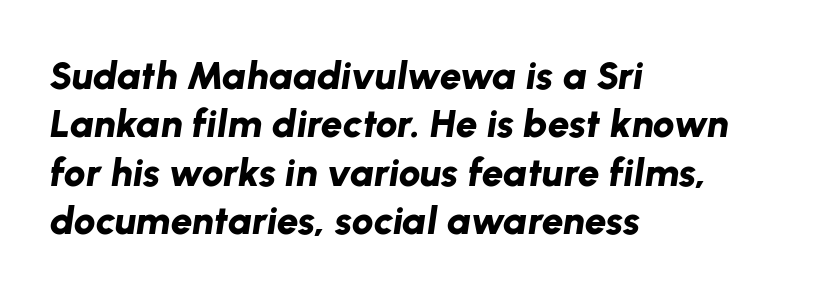
The image shows 39 px bold type, italic (leaning right); set left-aligned, line spacing 1.24x, normal letter spacing, not underlined; low stroke contrast and a medium x-height.
